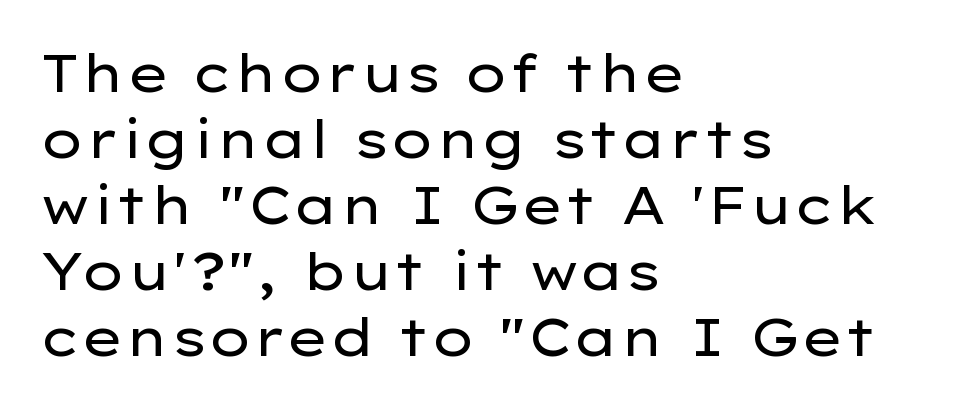
{"serif": "no", "italic": "no", "bold": "no", "weight": "regular", "width": "wide", "stroke_contrast": "low", "x_height": "medium", "monospaced": "no", "underline": "no", "align": "left", "line_spacing": "normal", "line_spacing_ratio": 1.27, "letter_spacing": "normal", "letter_spacing_em": 0.0, "glyph_px": 52}
